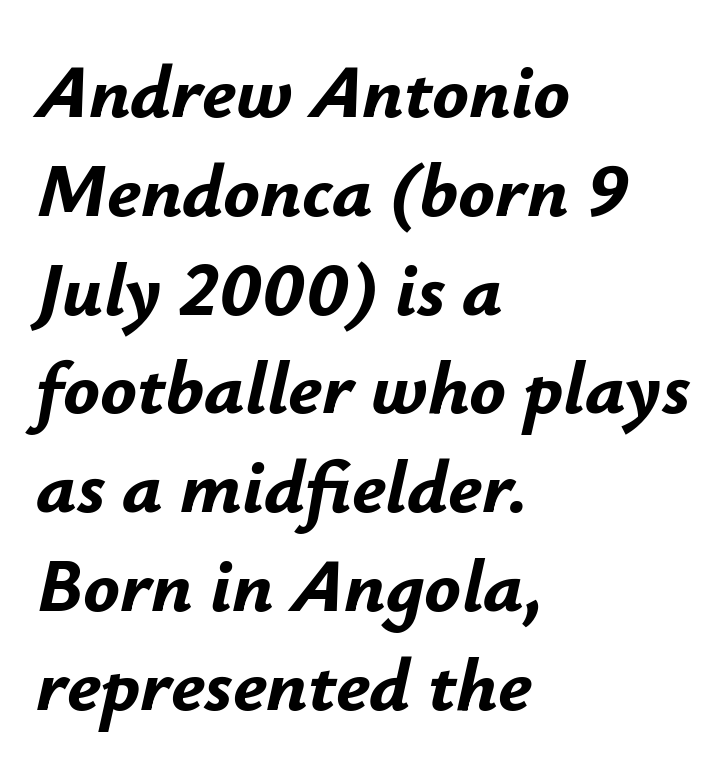
The image shows 76 px bold type, italic (leaning right); set left-aligned, normal line spacing (1.3x), normal letter spacing, not underlined; low stroke contrast and a small x-height.
